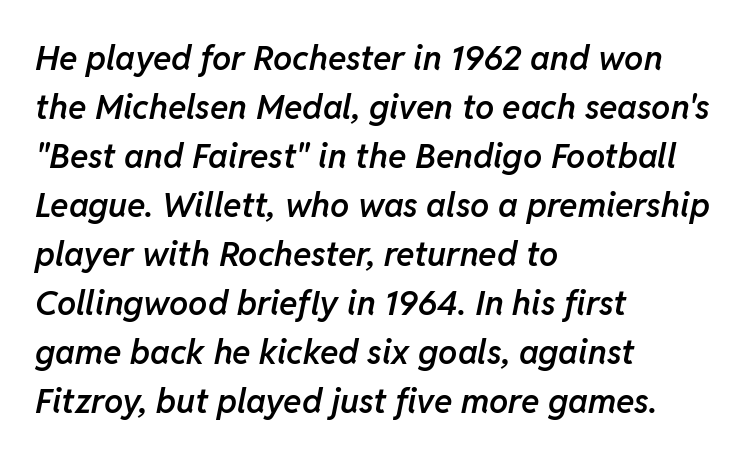
{"italic": "yes", "lean": "right", "slant_degrees": 11, "bold": "semi", "weight": "semibold", "width": "normal", "stroke_contrast": "low", "x_height": "medium", "monospaced": "no", "underline": "no", "align": "left", "line_spacing": "normal", "line_spacing_ratio": 1.44, "letter_spacing": "normal", "letter_spacing_em": 0.0, "glyph_px": 34}
